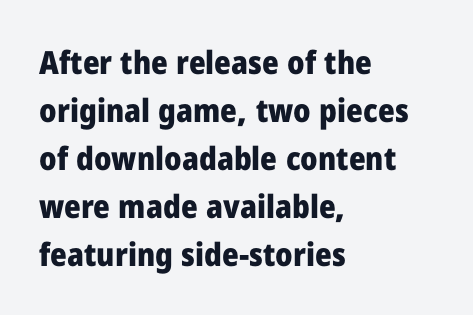
{"serif": "no", "italic": "no", "bold": "yes", "weight": "heavy", "width": "normal", "stroke_contrast": "low", "x_height": "medium", "monospaced": "no", "underline": "no", "align": "left", "line_spacing": "normal", "line_spacing_ratio": 1.5, "letter_spacing": "normal", "letter_spacing_em": 0.0, "glyph_px": 32}
